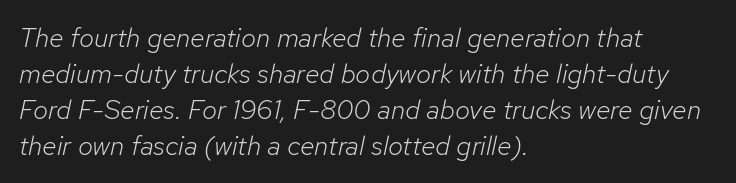
Q: Is the text bold? A: No.
Q: Is the text italic (slanted)? A: Yes, it leans right by about 12 degrees.
Q: Is the text underlined? A: No.
Q: How is the paragraph aligned? A: Left-aligned.
Q: Is the spacing between letters normal or unusually wide? A: Normal.
Q: Is the spacing between lines tight, normal or loose? A: Normal.
